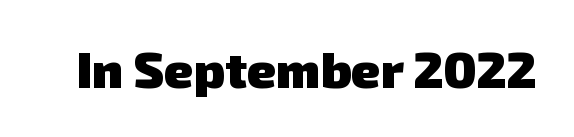
What stands out about the letter spacing? Nothing — it is the standard amount. Lines of text with bare space underneath. In terms of letterform style, serifs are entirely absent. Is this a fixed-width face? No — the glyphs have proportional, varying widths. The sample has been set heavy, in full bold.
